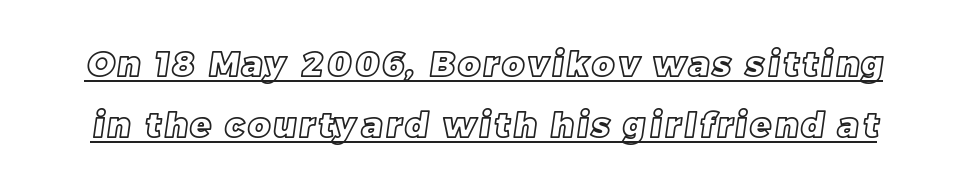
Q: Is the text underlined? A: Yes.
Q: Width (condensed, normal, or wide)? A: Normal.
Q: x-height? A: Large.
Q: Monospaced? A: No.
